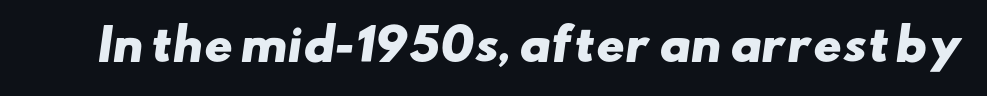
Q: Is the text bold? A: Yes.
Q: Is the typeface a serif or a sans-serif typeface? A: Sans-serif.
Q: Is the text underlined? A: No.
Q: Is the spacing between letters normal or unusually wide? A: Normal.
Q: Width (condensed, normal, or wide)? A: Wide.
Q: Stroke contrast? A: Low.
Q: x-height? A: Small.
Q: Monospaced? A: No.
